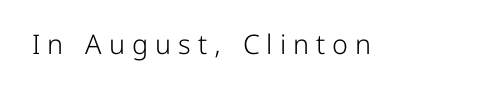
The image shows 27 px text type, upright; set unusually wide letter spacing (+0.26 em), not underlined.
